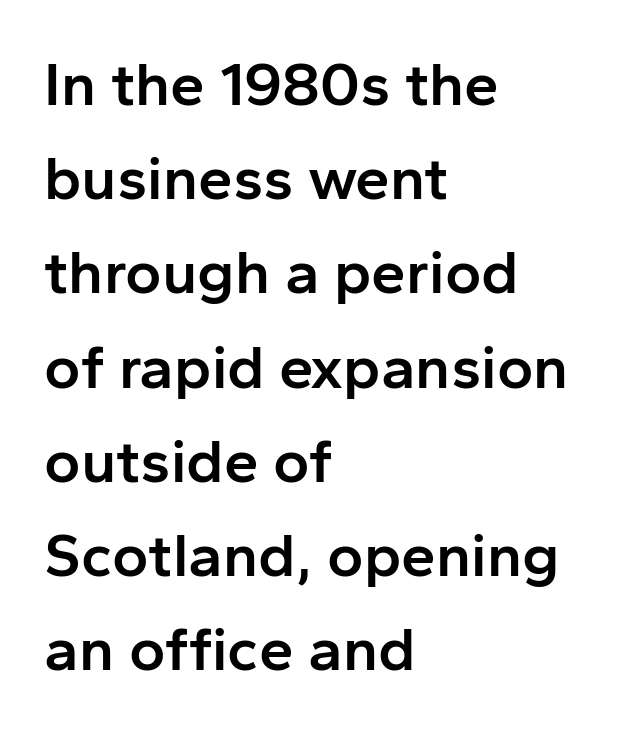
The image shows 62 px semibold sans-serif type, upright; set left-aligned, normal line spacing (1.52x), normal letter spacing, not underlined; low stroke contrast and a medium x-height.
